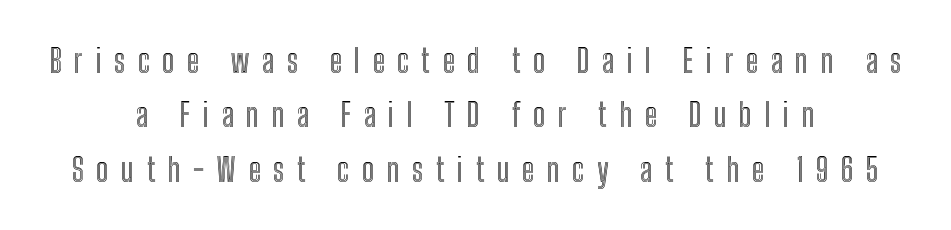
This rendering features lettering with no underline. Whoever set this chose a conventional vertical rhythm. The horizontal fit of the characters is loose and conspicuously gappy. Each line is balanced around a shared central axis.
